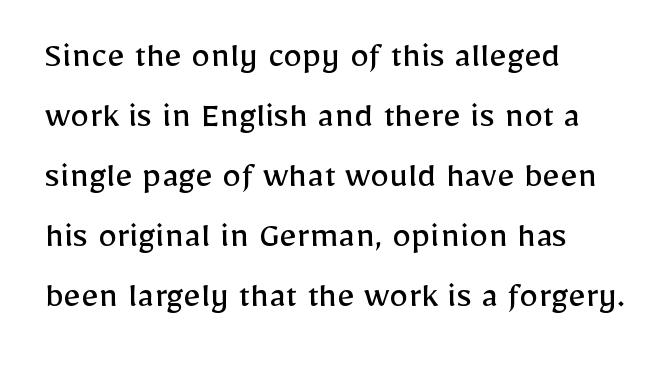
Q: Is the text bold? A: No.
Q: Is the text italic (slanted)? A: No, it is upright.
Q: Is the typeface a serif or a sans-serif typeface? A: Sans-serif.
Q: Is the text underlined? A: No.
Q: How is the paragraph aligned? A: Left-aligned.
Q: Is the spacing between letters normal or unusually wide? A: Normal.
Q: Is the spacing between lines tight, normal or loose? A: Normal.
Q: Width (condensed, normal, or wide)? A: Normal.
Q: Stroke contrast? A: Low.
Q: x-height? A: Medium.
Q: Monospaced? A: No.
